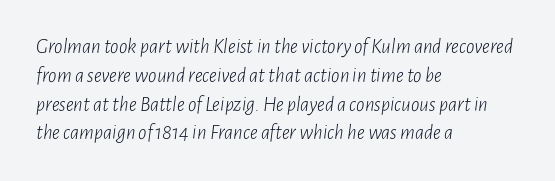
The image shows 21 px text type, italic (leaning right); set left-aligned, normal line spacing (1.37x), normal letter spacing, not underlined.
